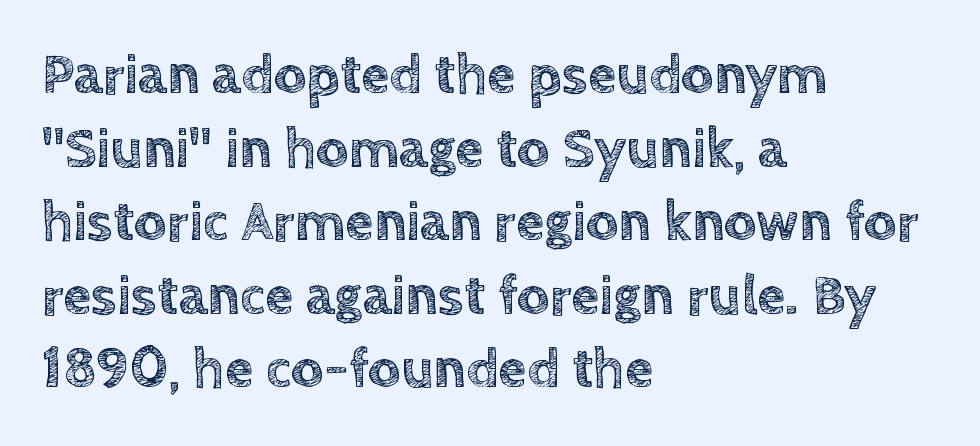
Q: Is the text italic (slanted)? A: No, it is upright.
Q: Is the text underlined? A: No.
Q: How is the paragraph aligned? A: Left-aligned.
Q: Is the spacing between letters normal or unusually wide? A: Normal.
Q: Is the spacing between lines tight, normal or loose? A: Normal.
Q: Width (condensed, normal, or wide)? A: Normal.
Q: x-height? A: Large.
Q: Monospaced? A: No.
